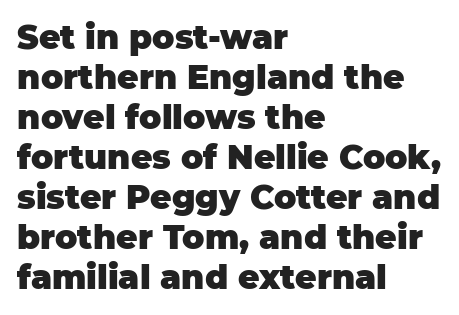
Q: Is the text bold? A: Yes.
Q: Is the text italic (slanted)? A: No, it is upright.
Q: Is the typeface a serif or a sans-serif typeface? A: Sans-serif.
Q: Is the text underlined? A: No.
Q: How is the paragraph aligned? A: Left-aligned.
Q: Is the spacing between letters normal or unusually wide? A: Normal.
Q: Width (condensed, normal, or wide)? A: Normal.
Q: Stroke contrast? A: Low.
Q: x-height? A: Large.
Q: Monospaced? A: No.
